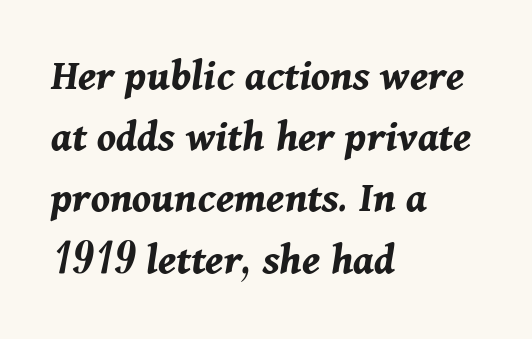
Q: Is the text bold? A: Yes.
Q: Is the text italic (slanted)? A: Yes, it leans right by about 11 degrees.
Q: Is the text underlined? A: No.
Q: How is the paragraph aligned? A: Left-aligned.
Q: Is the spacing between letters normal or unusually wide? A: Normal.
Q: Is the spacing between lines tight, normal or loose? A: Normal.
Q: Width (condensed, normal, or wide)? A: Normal.
Q: Stroke contrast? A: Medium.
Q: x-height? A: Medium.
Q: Monospaced? A: No.
